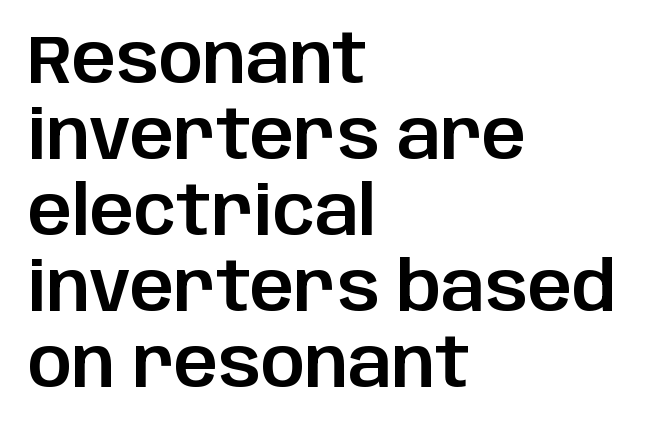
The image shows 69 px sans-serif type, upright; set left-aligned, tight line spacing (1.1x), normal letter spacing, not underlined; low stroke contrast and a large x-height.
